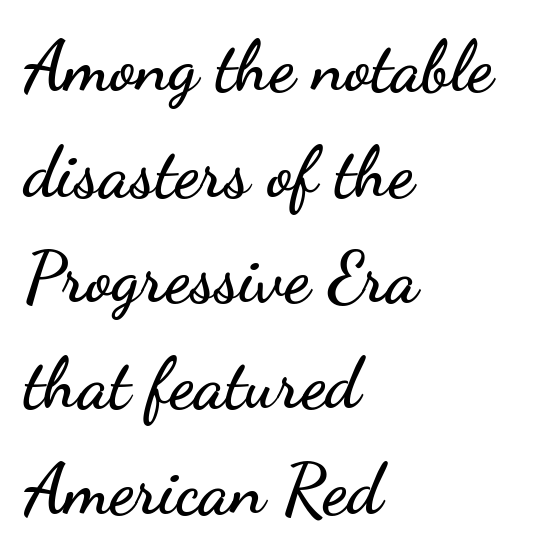
Words float on clear page, feet unadorned. The compositor pushed each line to the left boundary. The letters sit at their default tracking, neither squeezed nor spread. Note: no serifs on the glyphs. Note the varied advance widths — an 'i' is clearly narrower than an 'm'.
